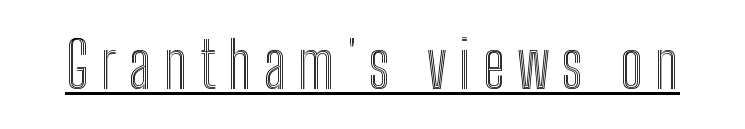
Q: Is the text italic (slanted)? A: No, it is upright.
Q: Is the text underlined? A: Yes.
Q: Width (condensed, normal, or wide)? A: Condensed.
Q: x-height? A: Medium.
Q: Monospaced? A: No.
